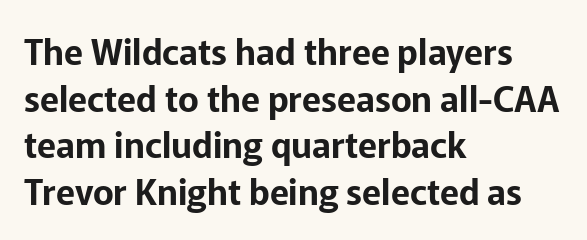
The image shows 35 px sans-serif type, upright; set left-aligned, normal line spacing (1.33x), normal letter spacing, not underlined; low stroke contrast and a medium x-height.
